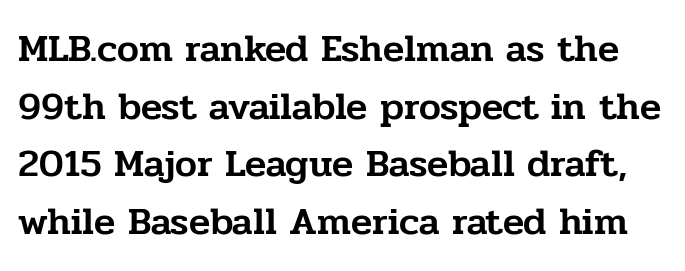
Is the letter spacing exaggerated? No — it looks like the ordinary default. Each row of text sits above clean, open space. The designer left line spacing at the default. Style check: upright. This sample uses a serif face. Spacing verdict: proportional, widths tailored to each character.
